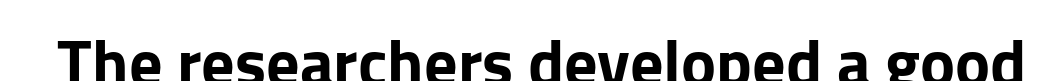
The image shows 66 px sans-serif type, upright; set normal letter spacing, not underlined; low stroke contrast and a medium x-height.
